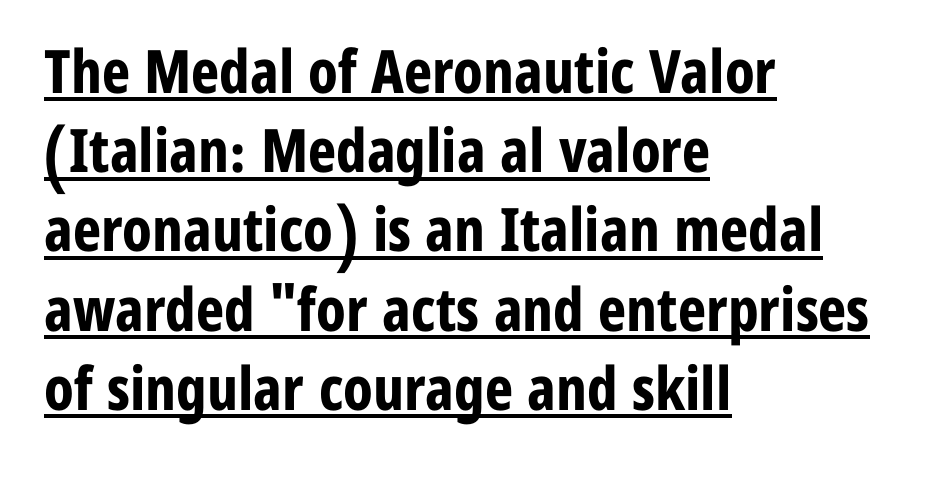
What decoration does the sample have? An underline. Each glyph is drawn with heavy, bold strokes. The setting favours the left margin, as ordinary paragraphs usually do. A sans-serif font was chosen for this passage. Character widths vary here, with narrow letters taking less room than wide ones.
